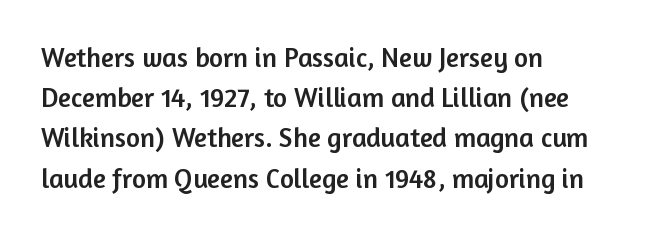
{"italic": "no", "underline": "no", "align": "left", "line_spacing": "normal", "line_spacing_ratio": 1.49, "letter_spacing": "normal", "letter_spacing_em": 0.0, "glyph_px": 27}
